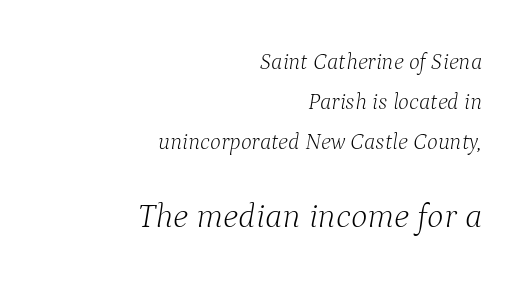
Q: Is the text bold? A: No.
Q: Is the text italic (slanted)? A: Yes, it leans right by about 9 degrees.
Q: Is the typeface a serif or a sans-serif typeface? A: Serif.
Q: Is the text underlined? A: No.
Q: How is the paragraph aligned? A: Right-aligned.
Q: Is the spacing between letters normal or unusually wide? A: Normal.
Q: Which block of text is set in a larger size, the first (top) or the second (bottom)? A: The second (bottom) one.
Q: Width (condensed, normal, or wide)? A: Normal.
Q: Stroke contrast? A: Low.
Q: x-height? A: Medium.
Q: Monospaced? A: No.
